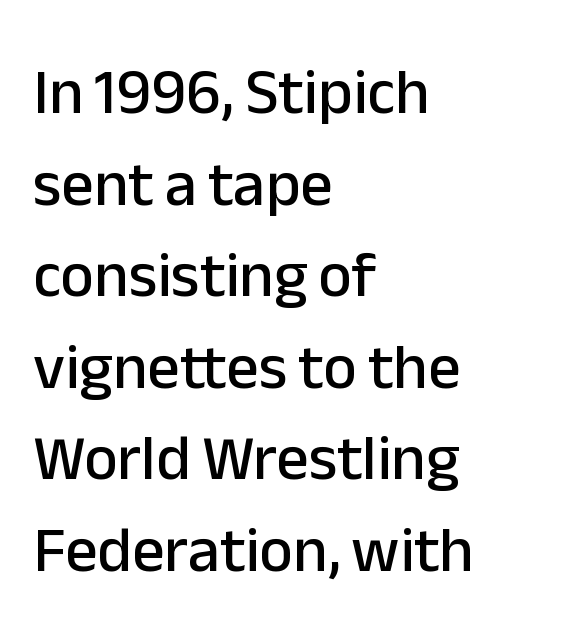
The font's upright variant was chosen for this text. Observe the absence of serifs on each vertical stroke in this sample. The face used here is proportionally spaced, like ordinary book or web type. The strip under each line holds only bare page.
